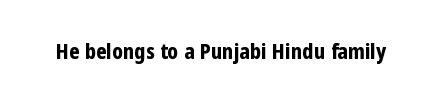
Short note: letters normally spaced. Words float on clear page, feet unadorned. The letters stand upright; this is a roman face. Heavy, bold letterforms.
